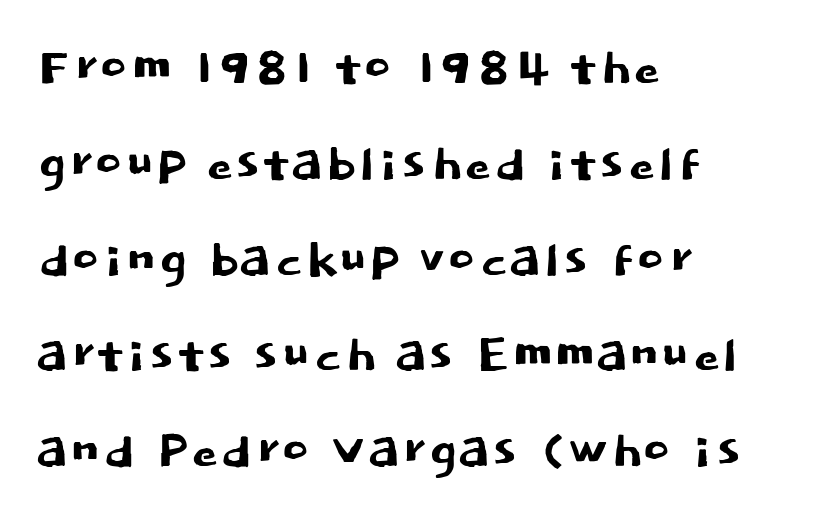
Q: Is the text italic (slanted)? A: No, it is upright.
Q: Is the typeface a serif or a sans-serif typeface? A: Sans-serif.
Q: Is the text underlined? A: No.
Q: How is the paragraph aligned? A: Left-aligned.
Q: Is the spacing between letters normal or unusually wide? A: Normal.
Q: Is the spacing between lines tight, normal or loose? A: Normal.
Q: Width (condensed, normal, or wide)? A: Normal.
Q: Stroke contrast? A: Low.
Q: x-height? A: Large.
Q: Monospaced? A: No.
